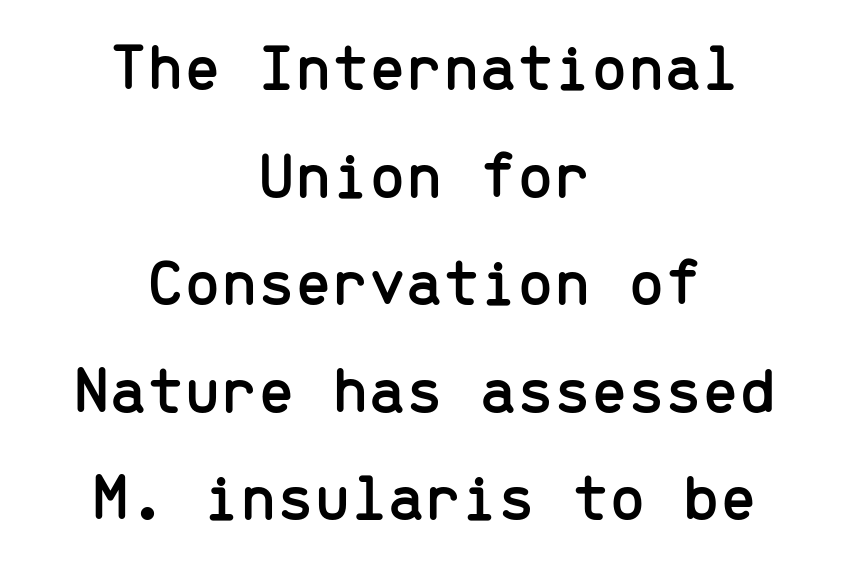
{"serif": "no", "italic": "no", "width": "normal", "stroke_contrast": "low", "x_height": "medium", "monospaced": "yes", "underline": "no", "align": "center", "line_spacing": "normal", "line_spacing_ratio": 1.63, "letter_spacing": "normal", "letter_spacing_em": 0.0, "glyph_px": 66}
